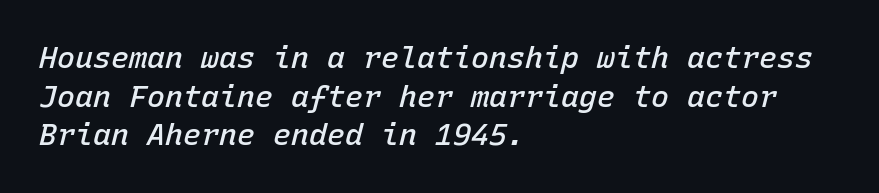
The image shows 30 px semibold type, italic (leaning right), monospaced; set left-aligned, normal line spacing (1.29x), normal letter spacing, not underlined; low stroke contrast and a medium x-height.
